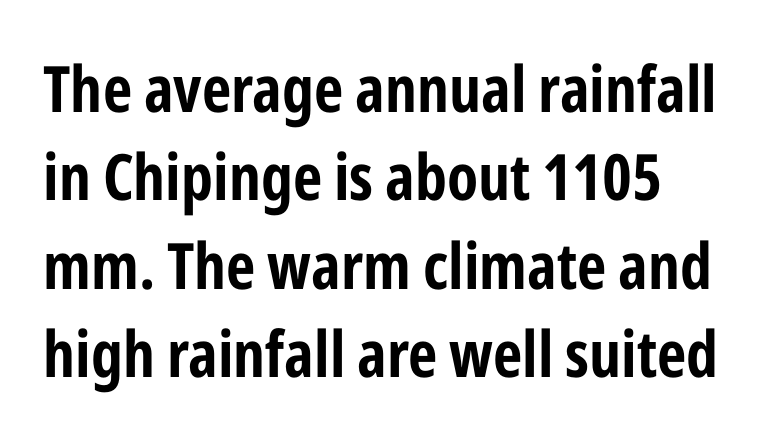
The image shows 64 px condensed sans-serif type, upright; set normal line spacing (1.38x), normal letter spacing, not underlined; low stroke contrast and a medium x-height.
